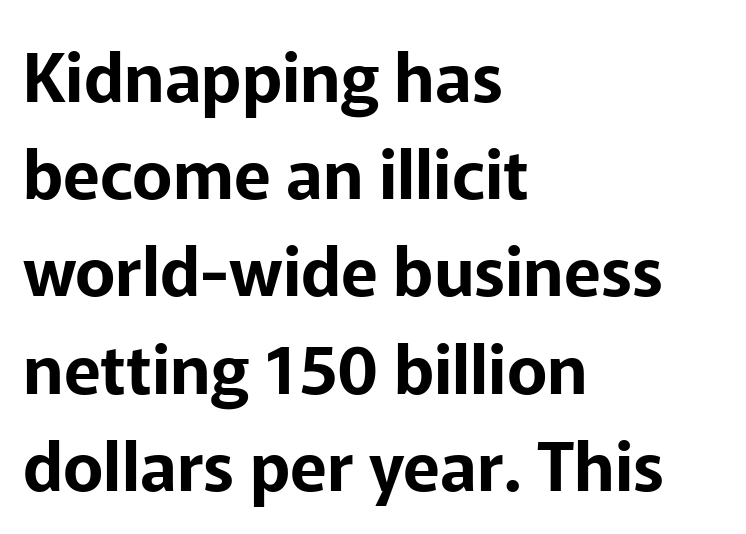
The image shows 68 px sans-serif type, upright; set left-aligned, normal line spacing (1.43x), normal letter spacing, not underlined; low stroke contrast and a medium x-height.
